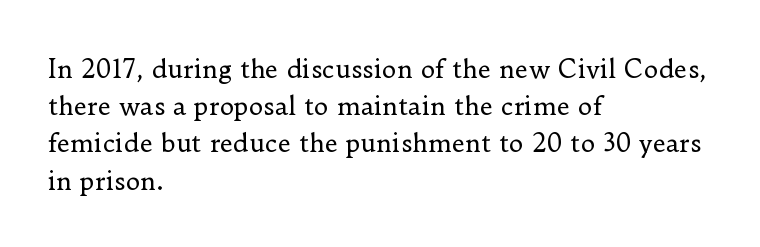
The image shows 25 px text type, upright; set left-aligned, normal line spacing (1.49x), normal letter spacing, not underlined.
